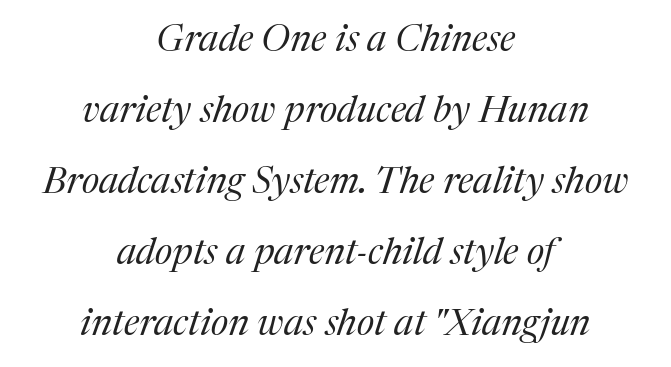
Q: Is the text bold? A: No.
Q: Is the text italic (slanted)? A: Yes, it leans right by about 17 degrees.
Q: Is the typeface a serif or a sans-serif typeface? A: Serif.
Q: Is the text underlined? A: No.
Q: How is the paragraph aligned? A: Centered.
Q: Is the spacing between letters normal or unusually wide? A: Normal.
Q: Is the spacing between lines tight, normal or loose? A: Loose.
Q: Width (condensed, normal, or wide)? A: Normal.
Q: Stroke contrast? A: Medium.
Q: x-height? A: Medium.
Q: Monospaced? A: No.
